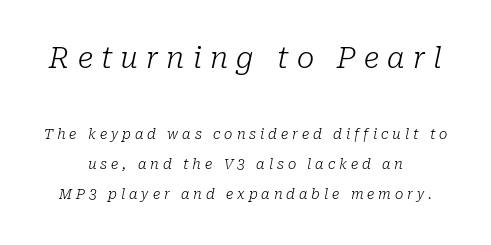
Which of the two is more prominent by size? The first, at the top. A typesetter would call this heavily tracked-out type. It's the slanting kind of type. This sample has the flowing, uneven cadence of proportional lettering. Regarding leading, the lines here are spaced well apart.
